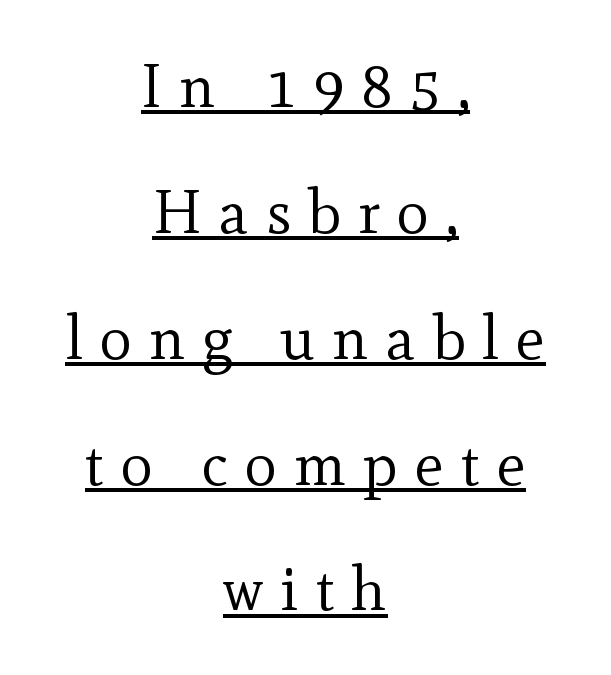
Q: Is the text bold? A: No.
Q: Is the text italic (slanted)? A: No, it is upright.
Q: Is the typeface a serif or a sans-serif typeface? A: Serif.
Q: Is the text underlined? A: Yes.
Q: How is the paragraph aligned? A: Centered.
Q: Is the spacing between letters normal or unusually wide? A: Unusually wide.
Q: Is the spacing between lines tight, normal or loose? A: Loose.
Q: Width (condensed, normal, or wide)? A: Normal.
Q: x-height? A: Small.
Q: Monospaced? A: No.
